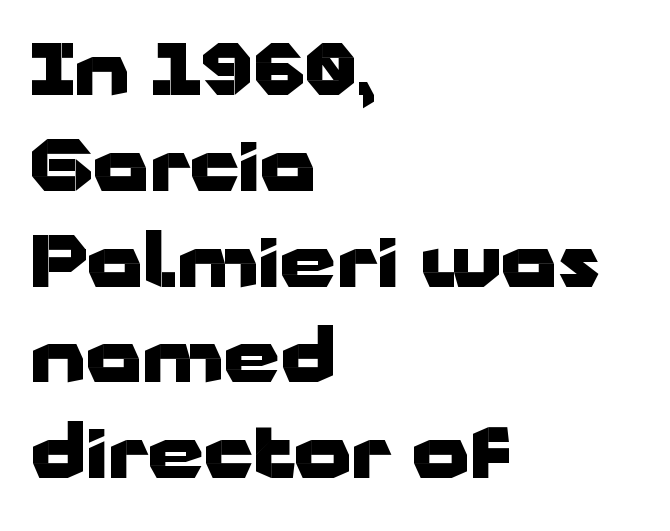
Caption: multi-line text, flush left, ragged right. The rendering uses natural spacing where letterforms have individual widths. There is no visible air inserted between adjacent glyphs. A typesetter would call this leading conventional body-copy spacing.
